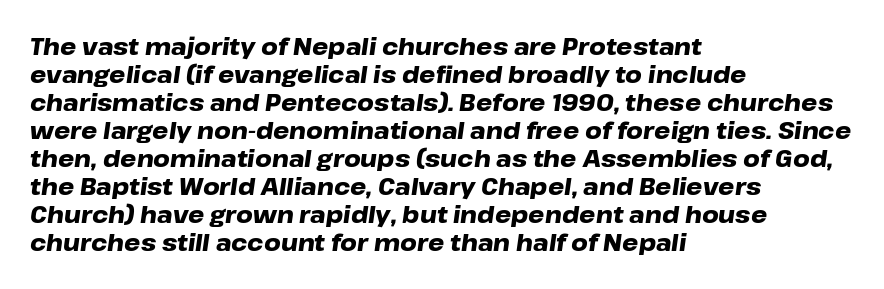
The image shows 23 px bold type, italic (leaning right); set left-aligned, line spacing 1.22x, normal letter spacing, not underlined.
